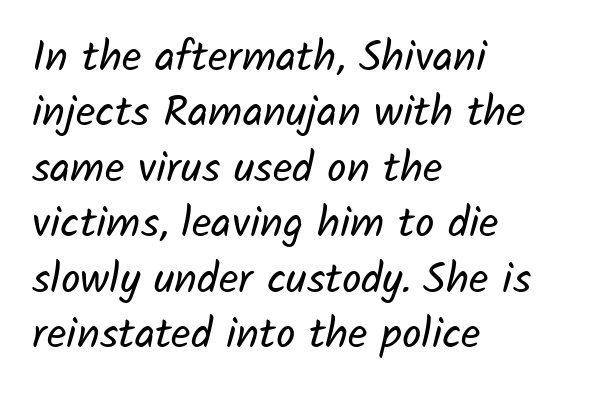
Q: Is the text bold? A: No.
Q: Is the typeface a serif or a sans-serif typeface? A: Sans-serif.
Q: Is the text underlined? A: No.
Q: How is the paragraph aligned? A: Left-aligned.
Q: Is the spacing between letters normal or unusually wide? A: Normal.
Q: Is the spacing between lines tight, normal or loose? A: Normal.
Q: Width (condensed, normal, or wide)? A: Normal.
Q: Stroke contrast? A: Low.
Q: x-height? A: Medium.
Q: Monospaced? A: No.
